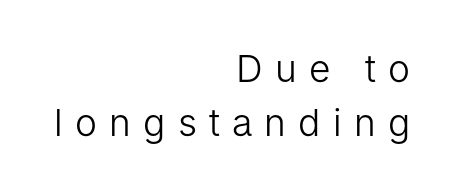
The horizontal fit of the characters is loose and conspicuously gappy. Regarding serifs, this sample does without them. Characters remain perfectly vertical along every line. Summary of vertical rhythm: regular, with standard interline spacing.
